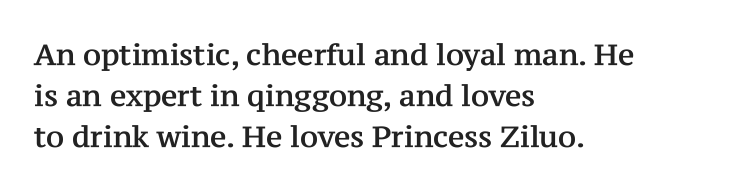
{"serif": "yes", "italic": "no", "width": "normal", "stroke_contrast": "medium", "x_height": "medium", "monospaced": "no", "underline": "no", "align": "left", "line_spacing": "normal", "line_spacing_ratio": 1.42, "letter_spacing": "normal", "letter_spacing_em": 0.0, "glyph_px": 29}
